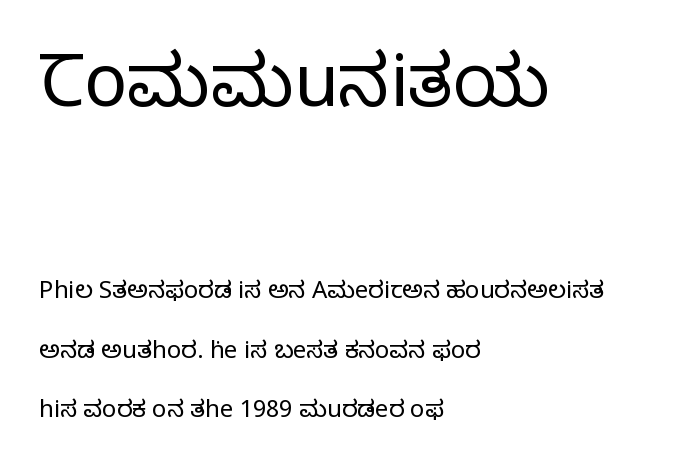
Scale decreases going downward across the two blocks. Note the varied advance widths — an 'i' is clearly narrower than an 'm'. The lettering holds an erect, upright posture throughout. Line starts are locked; line ends wander.
